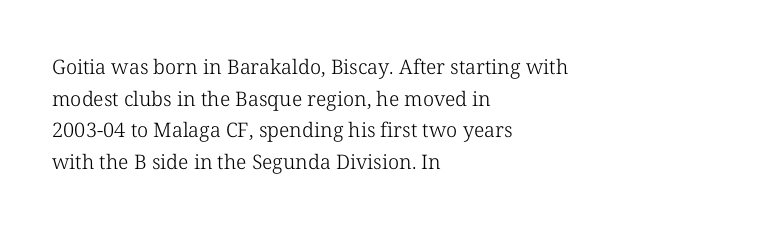
The image shows 20 px text type, upright; set left-aligned, normal line spacing (1.58x), normal letter spacing, not underlined.
